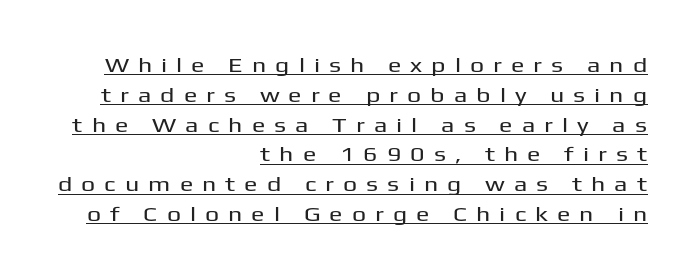
{"italic": "no", "underline": "yes", "align": "right", "line_spacing": "normal", "line_spacing_ratio": 1.49, "letter_spacing": "wide", "letter_spacing_em": 0.45, "glyph_px": 20}
